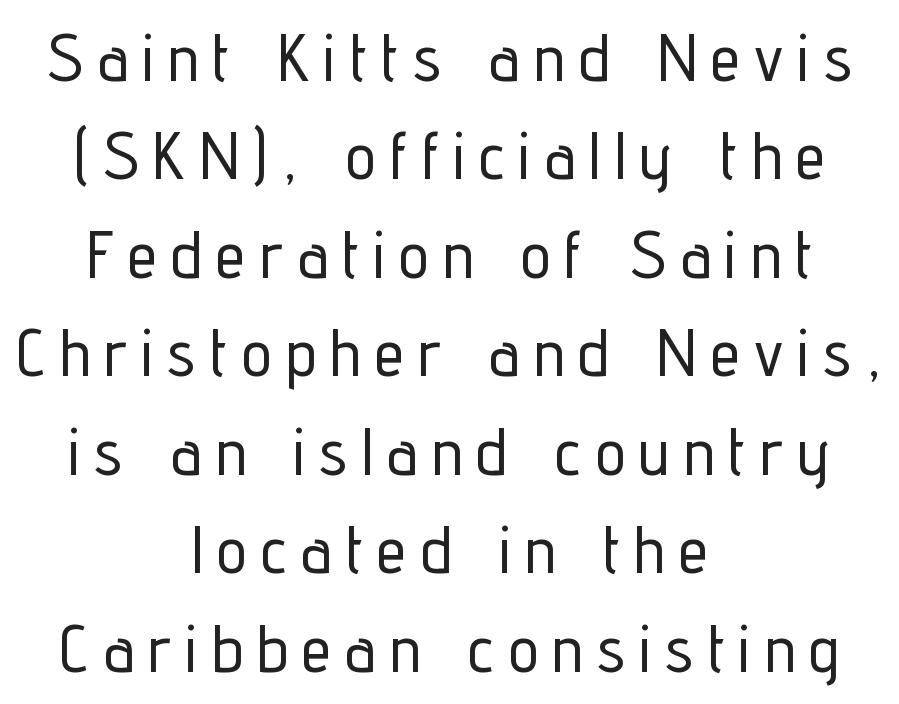
The image shows 67 px condensed sans-serif type, upright; set centered, normal line spacing (1.47x), unusually wide letter spacing (+0.22 em), not underlined; low stroke contrast and a medium x-height.
